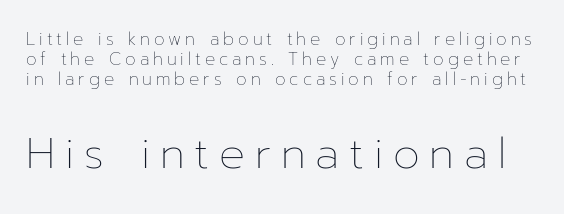
Q: Is the text bold? A: No.
Q: Is the text italic (slanted)? A: No, it is upright.
Q: Is the text underlined? A: No.
Q: Is the spacing between letters normal or unusually wide? A: Unusually wide.
Q: Which block of text is set in a larger size, the first (top) or the second (bottom)? A: The second (bottom) one.
Q: Width (condensed, normal, or wide)? A: Normal.
Q: Stroke contrast? A: Low.
Q: x-height? A: Medium.
Q: Monospaced? A: No.
